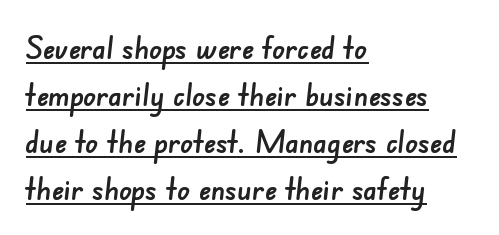
{"serif": "no", "width": "normal", "stroke_contrast": "low", "x_height": "small", "monospaced": "no", "underline": "yes", "align": "left", "line_spacing": "normal", "line_spacing_ratio": 1.47, "letter_spacing": "normal", "letter_spacing_em": 0.0, "glyph_px": 32}
